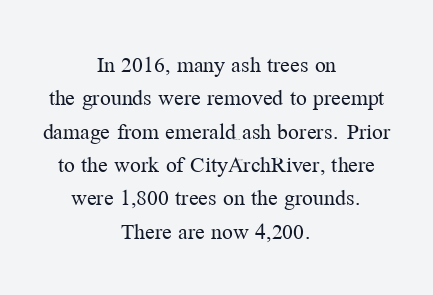
Standard letterfit; no display-style spreading of the glyphs. If you folded the block vertically in half, each line would mirror itself in length. The letters look calm and open, with moderate or lighter stems. Quick note: underline off. Is there any slant? The stems are plumb. Leading: standard.
